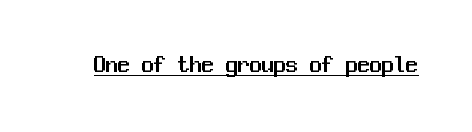
{"italic": "no", "underline": "yes", "letter_spacing": "normal", "letter_spacing_em": 0.0, "glyph_px": 24}
